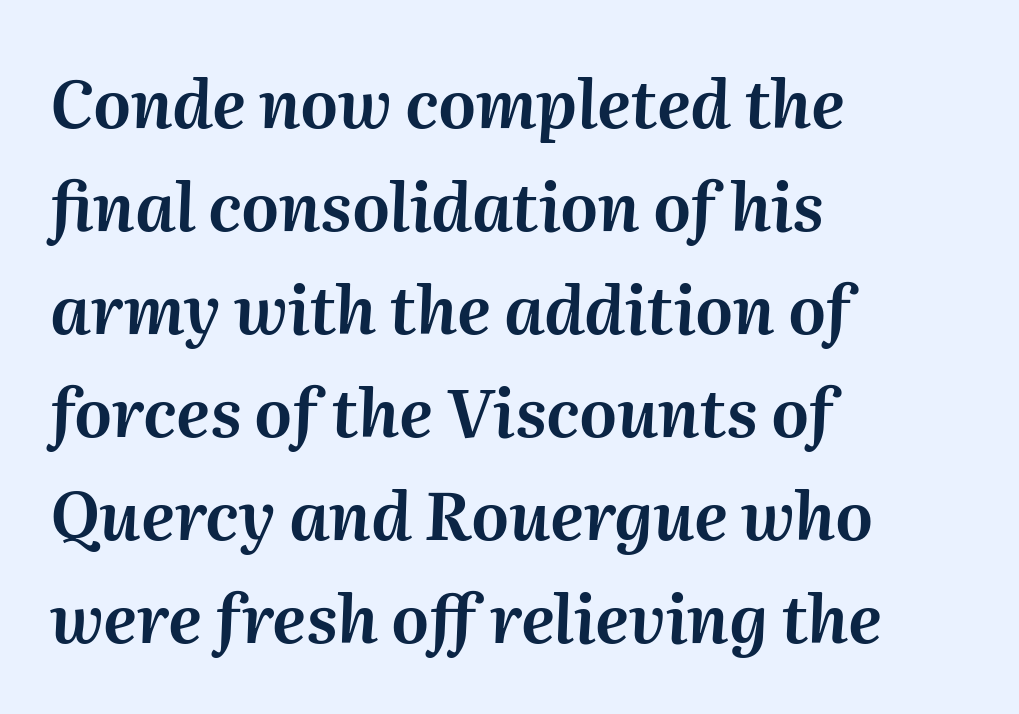
You can tell it's italic because the verticals aren't actually vertical. The face used here is rendered with its standard letterfit. The lines in this sample share a left origin and differ only in where they stop. Normally led — the rows are evenly, conventionally spaced.
